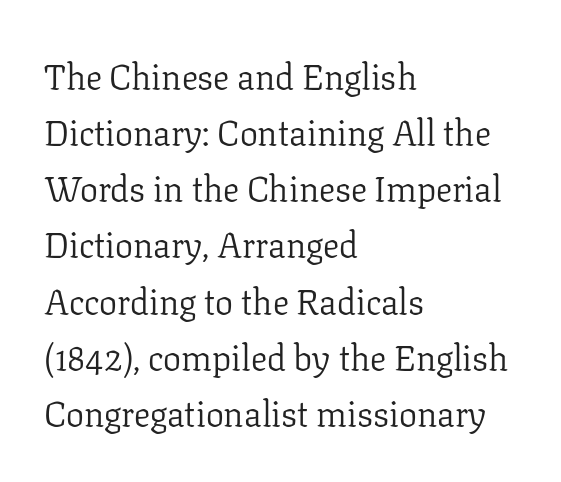
Q: Is the text bold? A: No.
Q: Is the text italic (slanted)? A: No, it is upright.
Q: Is the typeface a serif or a sans-serif typeface? A: Serif.
Q: Is the text underlined? A: No.
Q: How is the paragraph aligned? A: Left-aligned.
Q: Is the spacing between letters normal or unusually wide? A: Normal.
Q: Is the spacing between lines tight, normal or loose? A: Normal.
Q: Width (condensed, normal, or wide)? A: Normal.
Q: Stroke contrast? A: Low.
Q: x-height? A: Medium.
Q: Monospaced? A: No.
